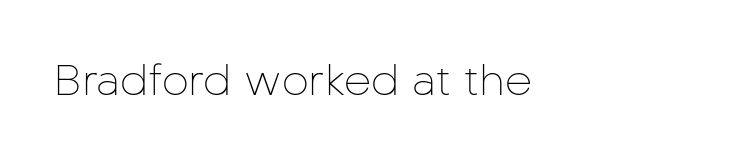
{"serif": "no", "italic": "no", "bold": "no", "weight": "thin", "width": "normal", "stroke_contrast": "low", "x_height": "medium", "monospaced": "no", "underline": "no", "letter_spacing": "normal", "letter_spacing_em": 0.0, "glyph_px": 43}
